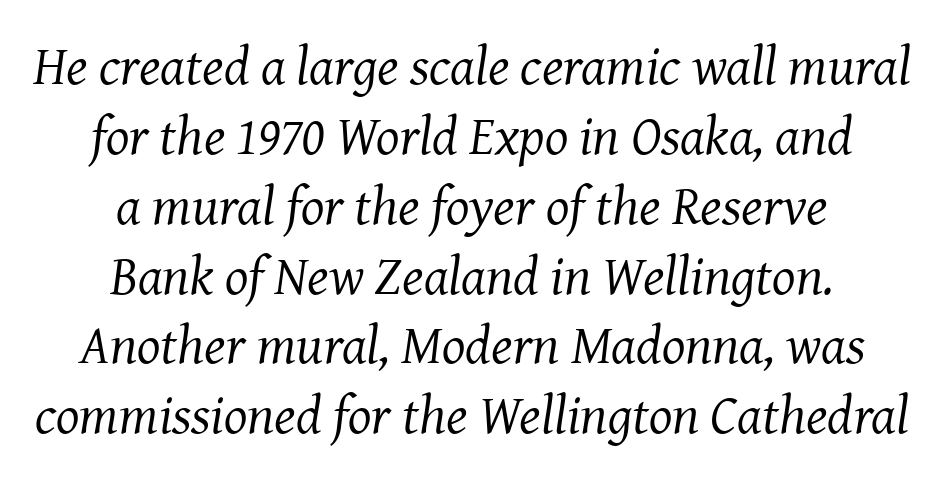
Q: Is the text bold? A: No.
Q: Is the text italic (slanted)? A: Yes, it leans right by about 8 degrees.
Q: Is the typeface a serif or a sans-serif typeface? A: Serif.
Q: Is the text underlined? A: No.
Q: How is the paragraph aligned? A: Centered.
Q: Is the spacing between letters normal or unusually wide? A: Normal.
Q: Is the spacing between lines tight, normal or loose? A: Normal.
Q: Width (condensed, normal, or wide)? A: Normal.
Q: Stroke contrast? A: Medium.
Q: x-height? A: Medium.
Q: Monospaced? A: No.
